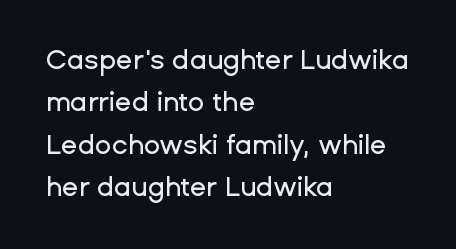
The image shows 27 px text type, upright; set left-aligned, normal line spacing (1.57x), normal letter spacing, not underlined.
